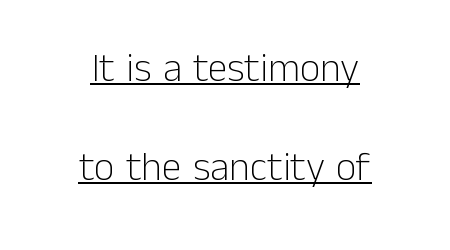
The image shows 40 px light sans-serif type, upright; set centered, loose line spacing (2.48x), normal letter spacing, underlined; low stroke contrast and a medium x-height.
